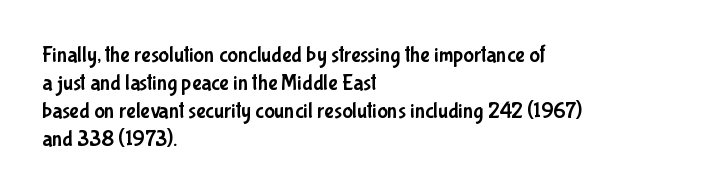
In terms of leading, this rendering sits right in the middle. Do the letters lean? They stand straight. These lines stack with their left ends in a neat column. The zone under the glyphs is completely vacant. The letters sit at their default tracking, neither squeezed nor spread.
